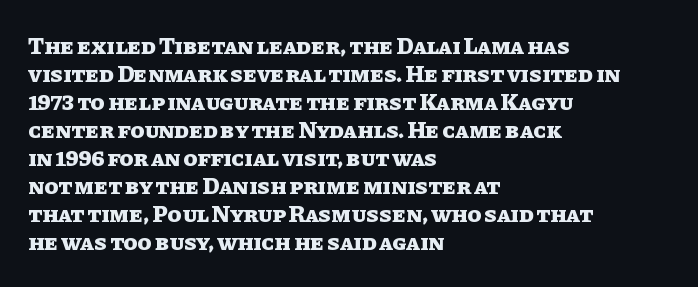
Look at the stroke-to-counter ratio: heavy, a bold. Ordinary non-slanted type is in use. The baseline area is clear. The setting favours the left margin, as ordinary paragraphs usually do. Look at the tracking — it's just the regular setting, nothing added.
